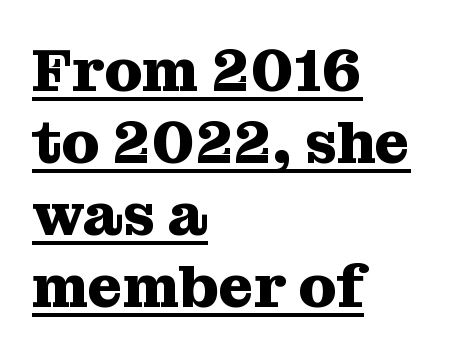
The text was rendered using a seriffed face with decorative stroke endings. The line texture is even and compact thanks to regular tracking. Caption: lettering with a line underneath. Weight: bold. These lines are rendered in a variable-pitch font.
